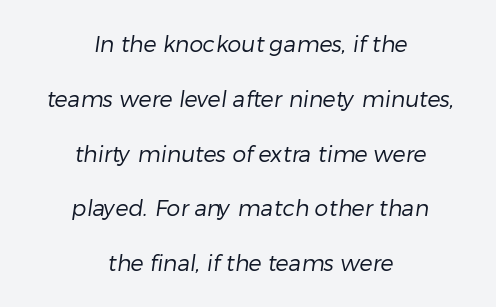
The image shows 22 px text type; set centered, loose line spacing (2.49x), normal letter spacing, not underlined.
